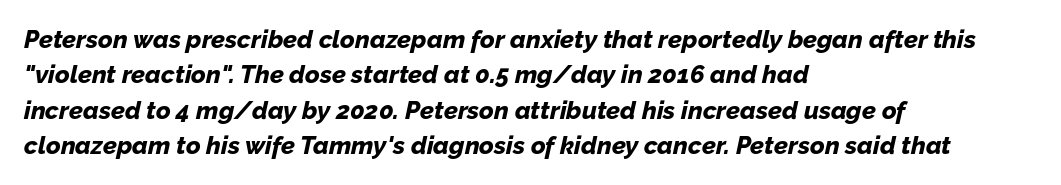
Words float on clear page, feet unadorned. The glyphs have the mass of a bold cut. Nothing unusual about the tracking: characters are spaced as the font intends. The rendering uses a moderate line-height, typical for paragraphs.
